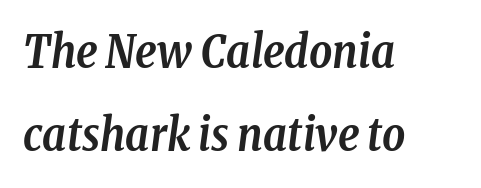
{"serif": "yes", "italic": "yes", "lean": "right", "slant_degrees": 8, "bold": "yes", "weight": "semibold", "width": "condensed", "stroke_contrast": "low", "x_height": "medium", "monospaced": "no", "underline": "no", "align": "left", "line_spacing_ratio": 1.85, "letter_spacing": "normal", "letter_spacing_em": 0.0, "glyph_px": 45}
